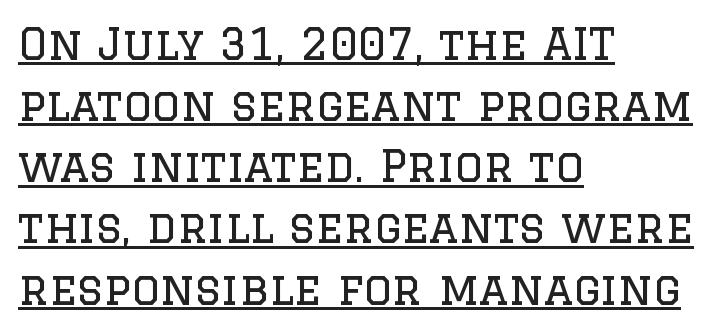
The image shows 44 px regular-weight serif type, upright; set left-aligned, normal line spacing (1.39x), normal letter spacing, underlined; low stroke contrast and a large x-height.
